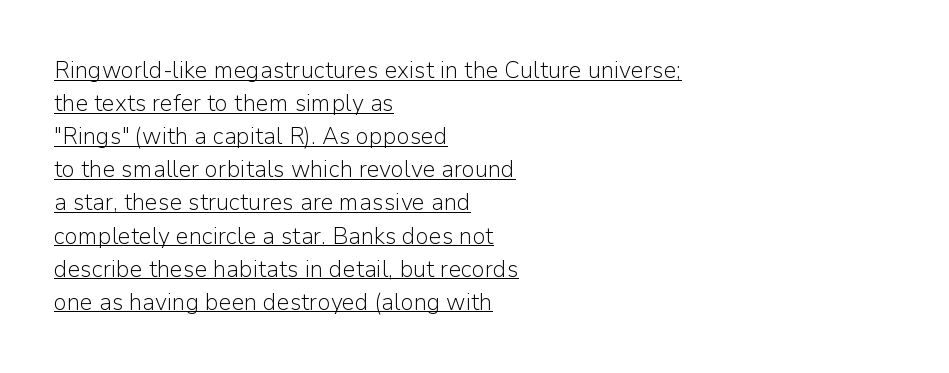
Stroke thickness stays within the range of a standard reading face or lighter. Honestly, the row spacing looks completely unremarkable. Somebody hit Ctrl+U on this one — the words are underlined. You can tell it's not italic because the verticals are truly vertical.
